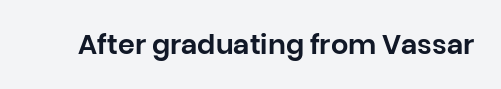
Q: Is the text italic (slanted)? A: No, it is upright.
Q: Is the text underlined? A: No.
Q: Is the spacing between letters normal or unusually wide? A: Normal.
